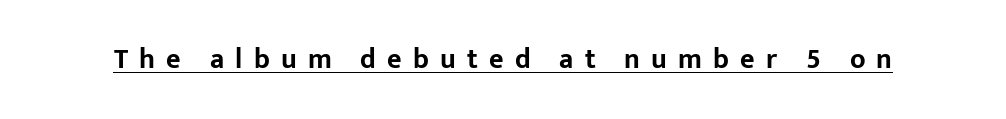
{"serif": "no", "italic": "no", "bold": "yes", "weight": "bold", "width": "normal", "stroke_contrast": "low", "x_height": "medium", "monospaced": "no", "underline": "yes", "letter_spacing": "wide", "letter_spacing_em": 0.4, "glyph_px": 28}
